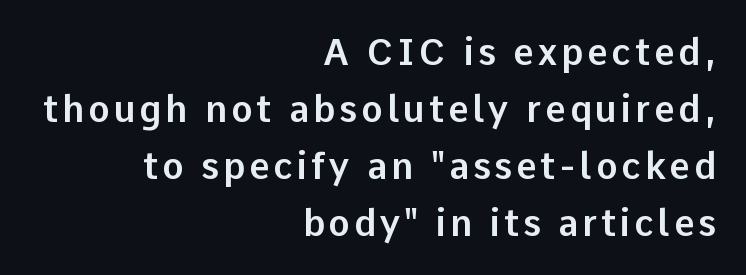
The font's upright variant was chosen for this text. These lines are rendered in a variable-pitch font. The passage shown is typeset with a sans-serif family. These lines stack with their right ends in a neat column. Summary of vertical rhythm: regular, with standard interline spacing.
